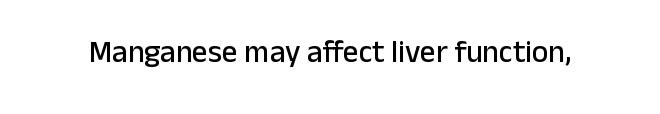
Italic? Not at all — the glyphs are vertical. Descender tails drop into unmarked territory. The glyphs in this specimen are sans serif. Spacing between characters is what you'd get straight out of the box.
